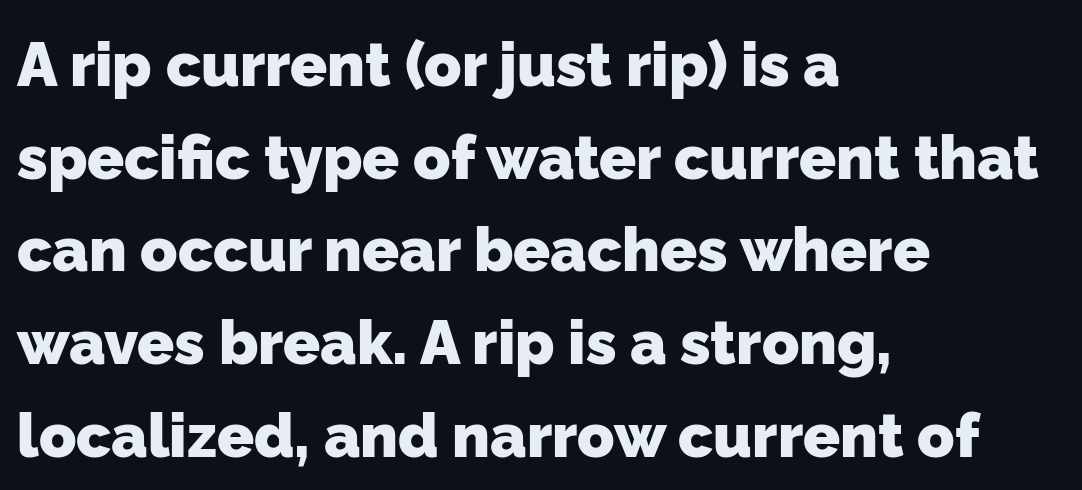
{"serif": "no", "bold": "yes", "weight": "heavy", "width": "normal", "stroke_contrast": "low", "x_height": "medium", "monospaced": "no", "underline": "no", "align": "left", "line_spacing": "normal", "line_spacing_ratio": 1.52, "letter_spacing": "normal", "letter_spacing_em": 0.0, "glyph_px": 61}
